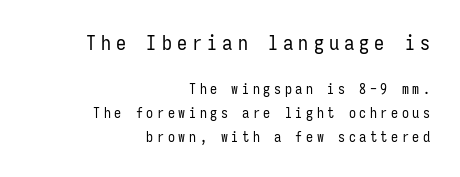
The image shows 20 px text type, upright; set right-aligned, line spacing 1.71x, unusually wide letter spacing (+0.26 em), not underlined; the first (top) block is 1.43x larger.
